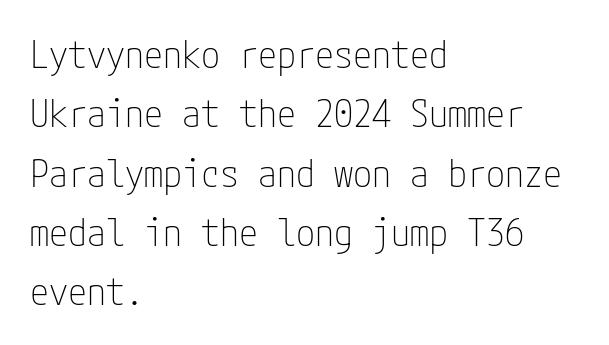
{"serif": "no", "italic": "no", "bold": "no", "weight": "thin", "width": "condensed", "stroke_contrast": "low", "x_height": "medium", "underline": "no", "align": "left", "line_spacing": "normal", "line_spacing_ratio": 1.56, "letter_spacing": "normal", "letter_spacing_em": 0.0, "glyph_px": 38}
